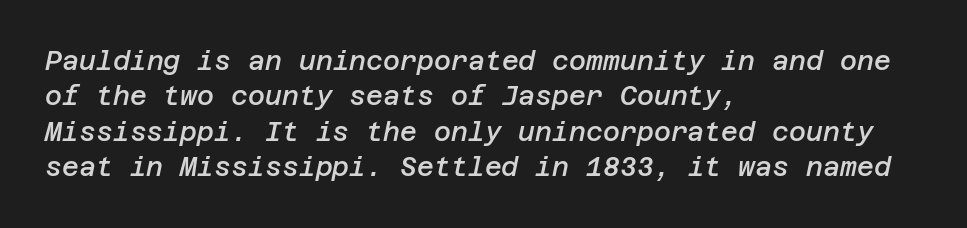
Q: Is the text bold? A: Semi-bold.
Q: Is the text italic (slanted)? A: Yes, it leans right by about 12 degrees.
Q: Is the text underlined? A: No.
Q: How is the paragraph aligned? A: Left-aligned.
Q: Is the spacing between letters normal or unusually wide? A: Normal.
Q: Is the spacing between lines tight, normal or loose? A: Normal.
